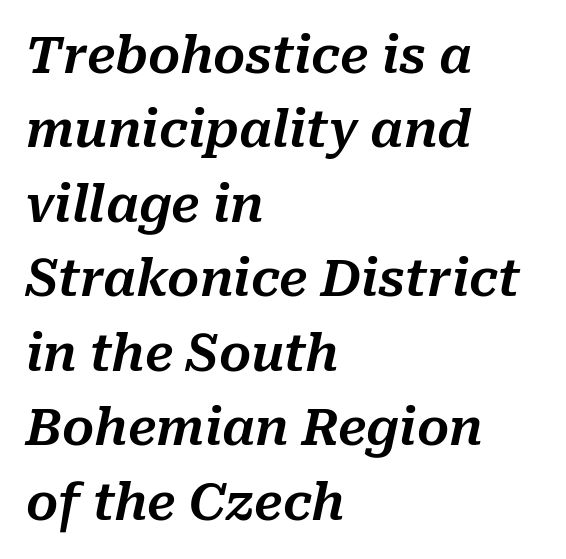
Q: Is the text italic (slanted)? A: Yes, it leans right by about 10 degrees.
Q: Is the text underlined? A: No.
Q: How is the paragraph aligned? A: Left-aligned.
Q: Is the spacing between letters normal or unusually wide? A: Normal.
Q: Is the spacing between lines tight, normal or loose? A: Normal.
Q: Width (condensed, normal, or wide)? A: Normal.
Q: Stroke contrast? A: Medium.
Q: x-height? A: Medium.
Q: Monospaced? A: No.
